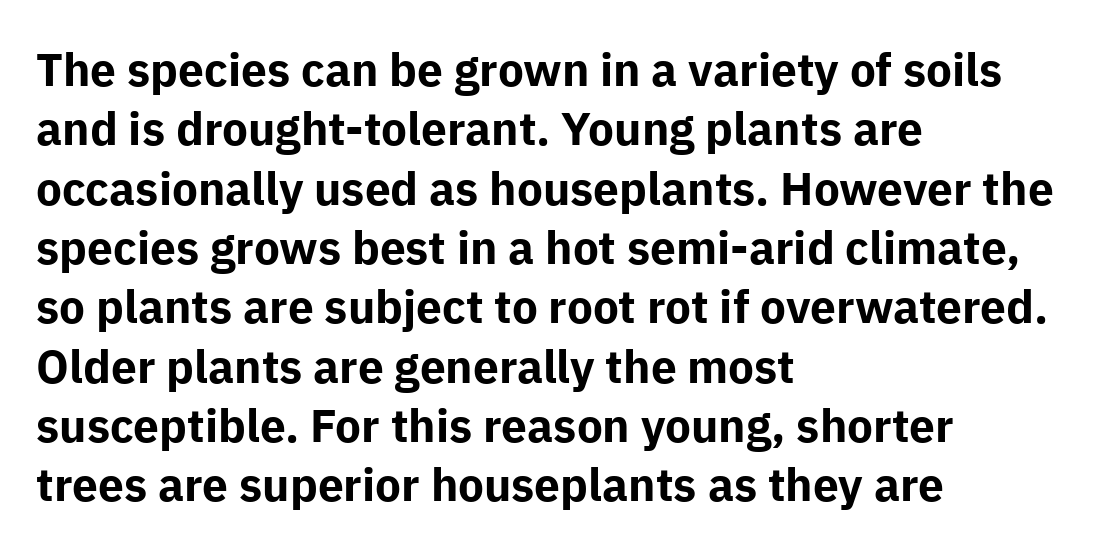
The image shows 46 px bold sans-serif type, upright; set left-aligned, normal line spacing (1.29x), normal letter spacing, not underlined; low stroke contrast and a medium x-height.
